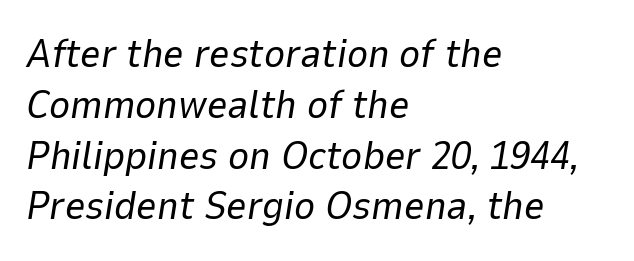
Q: Is the text bold? A: No.
Q: Is the text italic (slanted)? A: Yes, it leans right by about 9 degrees.
Q: Is the text underlined? A: No.
Q: How is the paragraph aligned? A: Left-aligned.
Q: Is the spacing between letters normal or unusually wide? A: Normal.
Q: Is the spacing between lines tight, normal or loose? A: Normal.
Q: Width (condensed, normal, or wide)? A: Normal.
Q: Stroke contrast? A: Low.
Q: x-height? A: Medium.
Q: Monospaced? A: No.
